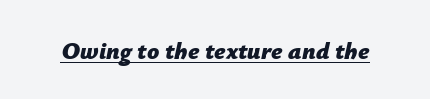
Plenty of ink on the page — the face is bold. The rendering applies a slant to the glyphs. The line texture is even and compact thanks to regular tracking. A continuous stroke trails under the words, as in a hyperlink.
